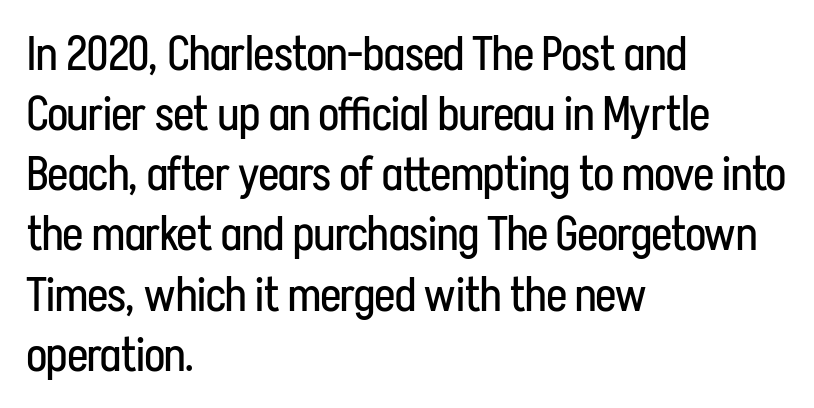
The image shows 47 px regular-weight, condensed sans-serif type, upright; set left-aligned, normal line spacing (1.28x), normal letter spacing, not underlined; low stroke contrast and a medium x-height.
